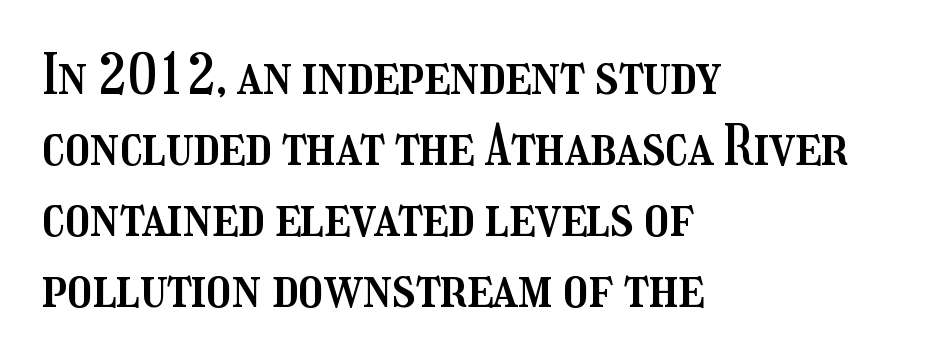
{"italic": "no", "width": "condensed", "stroke_contrast": "medium", "x_height": "medium", "monospaced": "no", "underline": "no", "align": "left", "line_spacing": "normal", "line_spacing_ratio": 1.29, "letter_spacing": "normal", "letter_spacing_em": 0.0, "glyph_px": 55}
